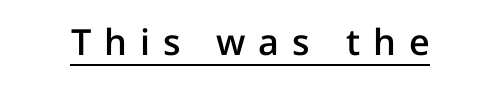
{"serif": "no", "italic": "no", "bold": "semi", "weight": "semibold", "width": "normal", "stroke_contrast": "low", "x_height": "medium", "monospaced": "no", "underline": "yes", "letter_spacing": "wide", "letter_spacing_em": 0.36, "glyph_px": 36}
